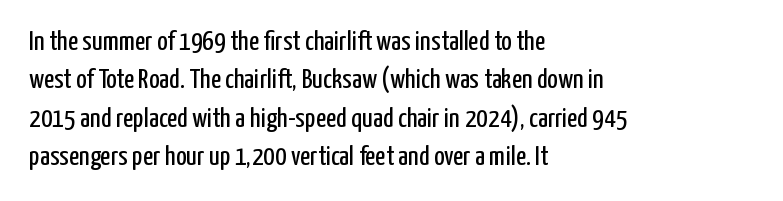
The lettering stays uniformly vertical, giving the passage a roman look. Typeset ragged right — the left edge is the straight one. The typesetting does not lean heavy: it is not bold. Spacing between characters is what you'd get straight out of the box.
